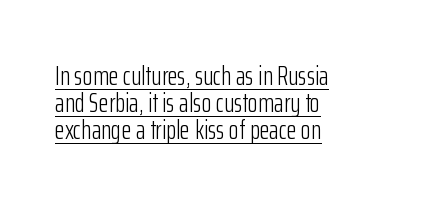
There is no visible air inserted between adjacent glyphs. Does the copy run flush right? No — it runs flush left. Nope, not italic — everything's standing straight. Letters have the restrained weight of plain body copy at most.
